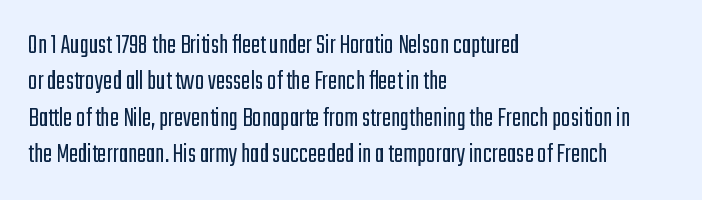
The image shows 28 px light, condensed sans-serif type, upright; set left-aligned, normal line spacing (1.3x), normal letter spacing, not underlined; low stroke contrast and a medium x-height.
